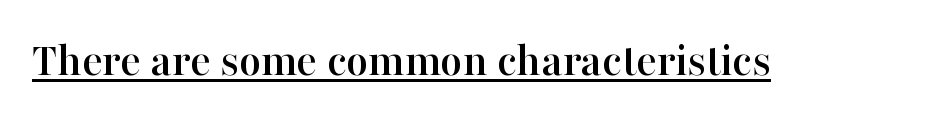
Q: Is the text italic (slanted)? A: No, it is upright.
Q: Is the typeface a serif or a sans-serif typeface? A: Serif.
Q: Is the text underlined? A: Yes.
Q: Is the spacing between letters normal or unusually wide? A: Normal.
Q: Width (condensed, normal, or wide)? A: Normal.
Q: Stroke contrast? A: High.
Q: x-height? A: Medium.
Q: Monospaced? A: No.
